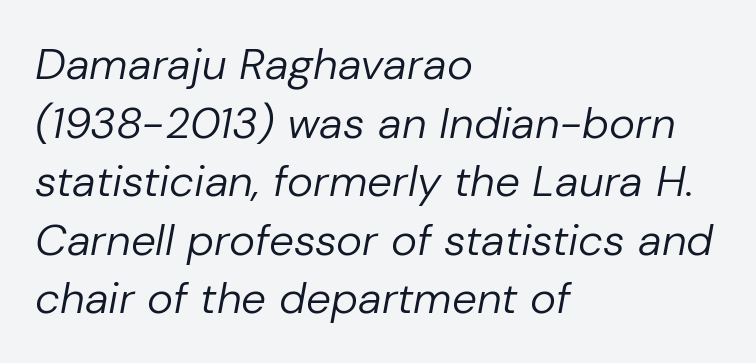
The image shows 44 px regular-weight type, italic (leaning right); set left-aligned, normal line spacing (1.33x), normal letter spacing, not underlined; low stroke contrast and a medium x-height.
